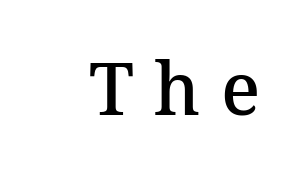
The image shows 72 px semibold serif type, upright; set unusually wide letter spacing (+0.28 em), not underlined; medium stroke contrast and a medium x-height.
